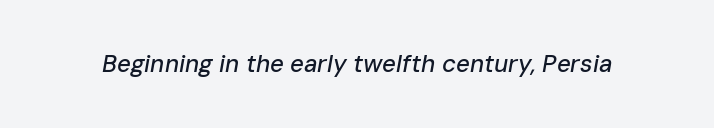
Q: Is the text italic (slanted)? A: Yes, it leans right by about 10 degrees.
Q: Is the text underlined? A: No.
Q: Is the spacing between letters normal or unusually wide? A: Normal.
